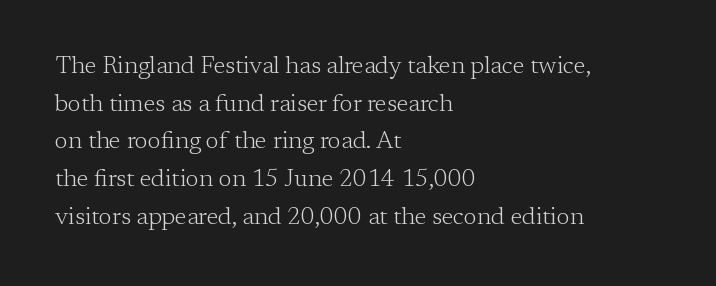
The setting favours the left margin, as ordinary paragraphs usually do. The face looks like a standard text weight, possibly lighter. Each row of text sits above clean, open space. Posture: straight, roman, zero tilt.
